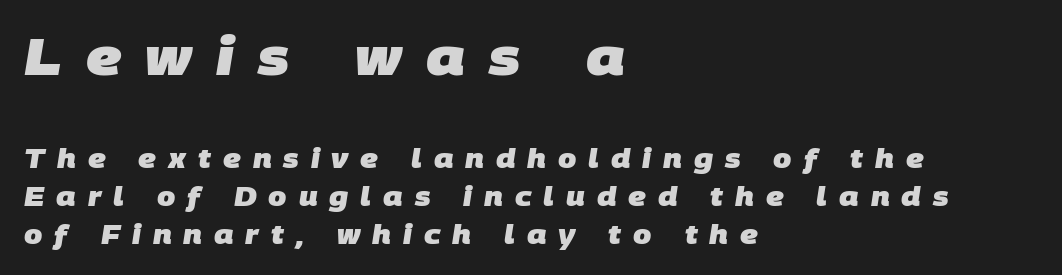
Of the two passages, the one on top uses the larger point size. The characters display no serif detailing; their extremities are plain. The block of text has a typical density, with ordinary space between rows. I'd describe the lettering as bold — thick and assertive. These lines are rendered in a variable-pitch font.
